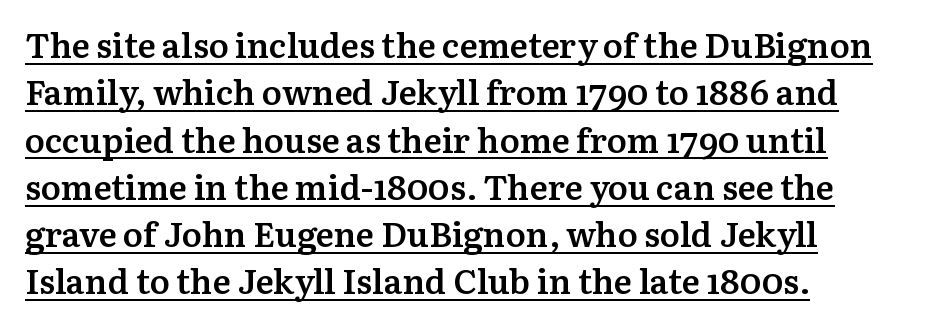
The image shows 34 px semibold serif type, upright; set left-aligned, normal line spacing (1.39x), normal letter spacing, underlined; medium stroke contrast and a medium x-height.
